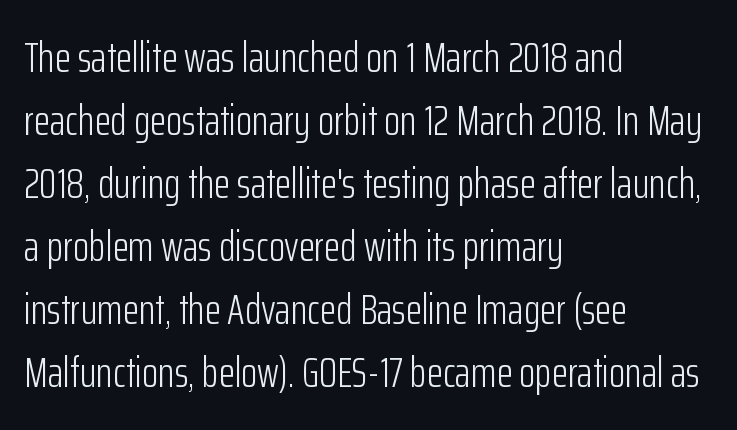
The image shows 42 px light, condensed sans-serif type, upright; set left-aligned, normal line spacing (1.5x), normal letter spacing, not underlined; low stroke contrast and a medium x-height.
